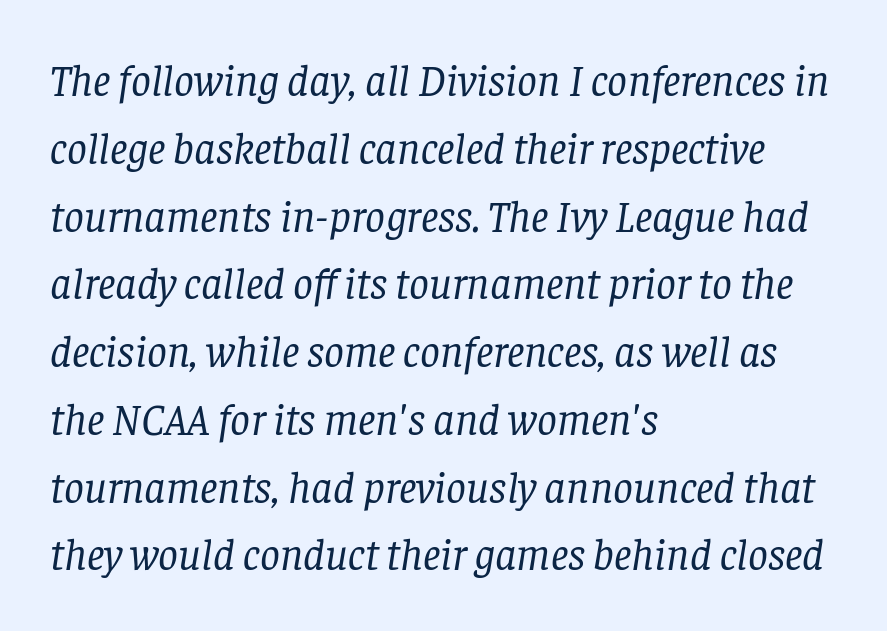
{"serif": "yes", "italic": "yes", "lean": "right", "slant_degrees": 8, "bold": "no", "weight": "regular", "width": "normal", "stroke_contrast": "low", "x_height": "large", "monospaced": "no", "underline": "no", "align": "left", "line_spacing": "normal", "line_spacing_ratio": 1.54, "letter_spacing": "normal", "letter_spacing_em": 0.0, "glyph_px": 44}
